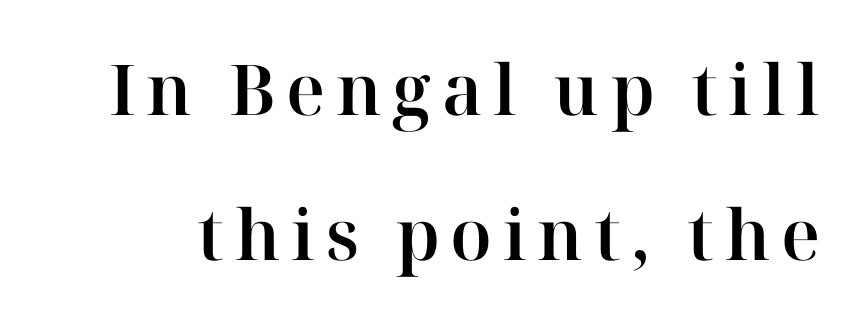
Q: Is the text italic (slanted)? A: No, it is upright.
Q: Is the typeface a serif or a sans-serif typeface? A: Serif.
Q: Is the text underlined? A: No.
Q: Is the spacing between lines tight, normal or loose? A: Loose.
Q: Width (condensed, normal, or wide)? A: Normal.
Q: Stroke contrast? A: High.
Q: x-height? A: Medium.
Q: Monospaced? A: No.
